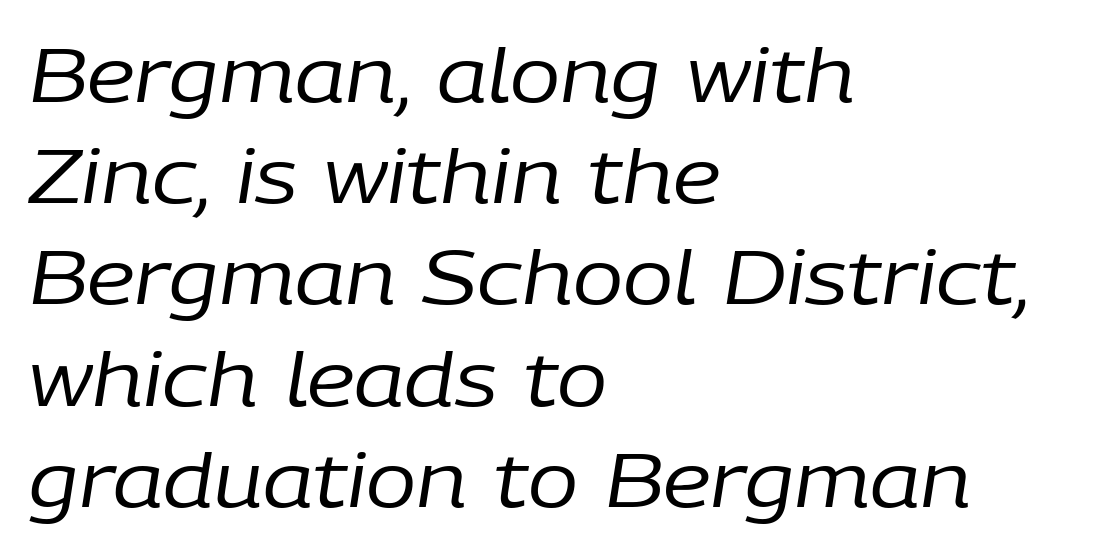
The area under the type is left untouched. The strokes carry an ordinary text weight at most. In terms of letterspacing, this is plain default setting. A normal amount of white space separates one row of letters from the next.
